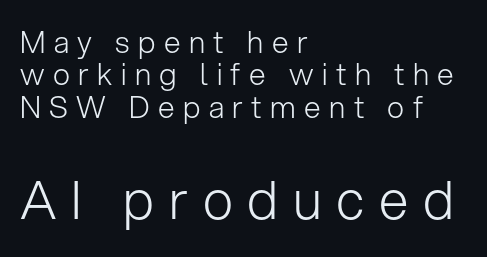
The image shows 53 px light sans-serif type, upright; set left-aligned, tight line spacing (1.08x), unusually wide letter spacing (+0.28 em), not underlined; the second (bottom) block is 1.77x larger; low stroke contrast and a medium x-height.
